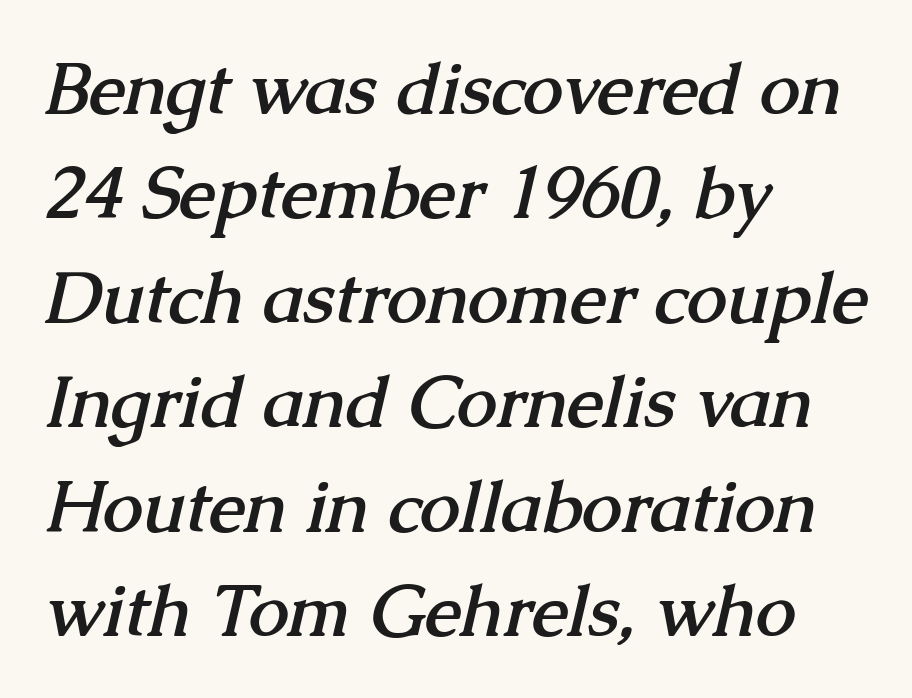
Rule under the text: the space is simply empty. In CSS terms this would be text-align: left. Nobody touched the tracking dial on this one. Do the characters align in a grid? No, the font is proportional.
